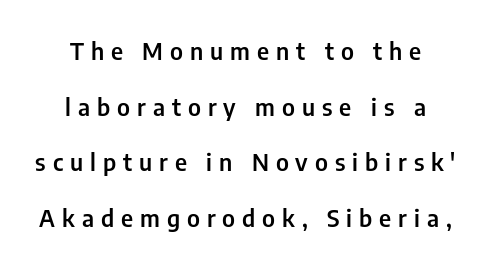
The image shows 24 px text type, upright; set loose line spacing (2.32x), unusually wide letter spacing (+0.29 em), not underlined.
